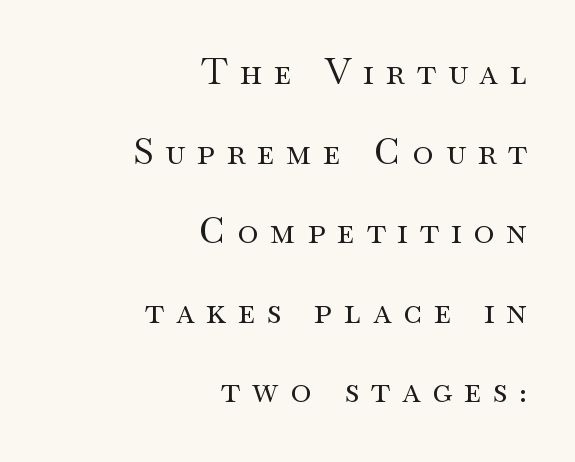
{"serif": "yes", "italic": "no", "bold": "no", "weight": "regular", "width": "wide", "stroke_contrast": "medium", "x_height": "small", "monospaced": "no", "underline": "no", "align": "right", "line_spacing": "loose", "line_spacing_ratio": 2.21, "letter_spacing": "wide", "letter_spacing_em": 0.33, "glyph_px": 36}
